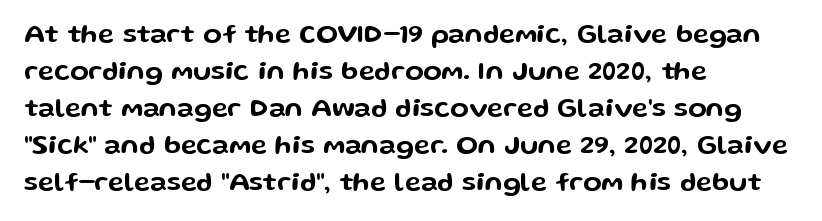
The image shows 27 px text type, upright; set left-aligned, normal line spacing (1.37x), normal letter spacing, not underlined.
